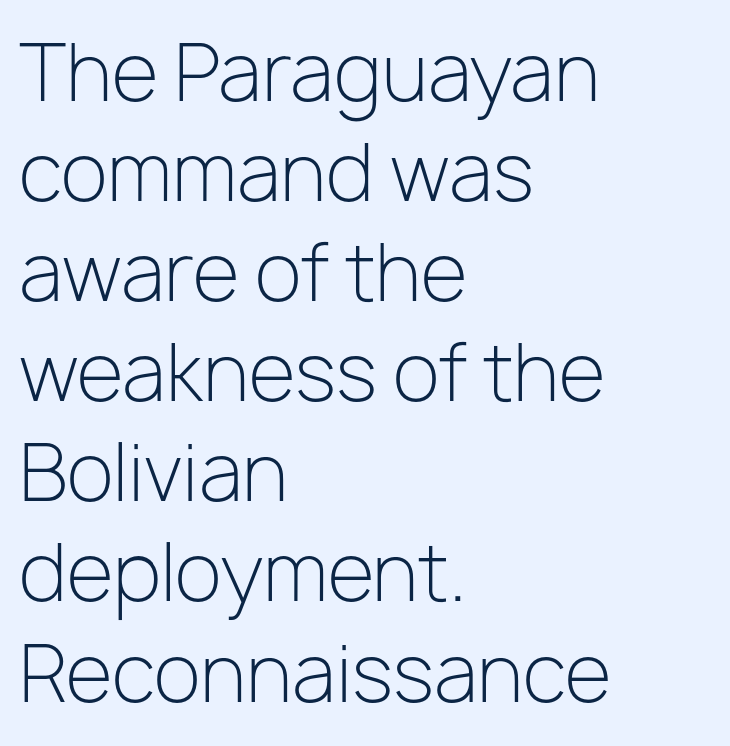
{"serif": "no", "italic": "no", "bold": "no", "weight": "light", "width": "normal", "stroke_contrast": "low", "x_height": "medium", "monospaced": "no", "underline": "no", "align": "left", "line_spacing": "normal", "line_spacing_ratio": 1.3, "letter_spacing": "normal", "letter_spacing_em": 0.0, "glyph_px": 77}
